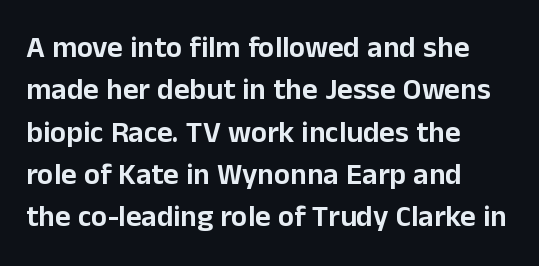
{"serif": "no", "italic": "no", "width": "normal", "stroke_contrast": "low", "x_height": "medium", "monospaced": "no", "underline": "no", "align": "left", "line_spacing": "normal", "line_spacing_ratio": 1.41, "letter_spacing": "normal", "letter_spacing_em": 0.0, "glyph_px": 30}
